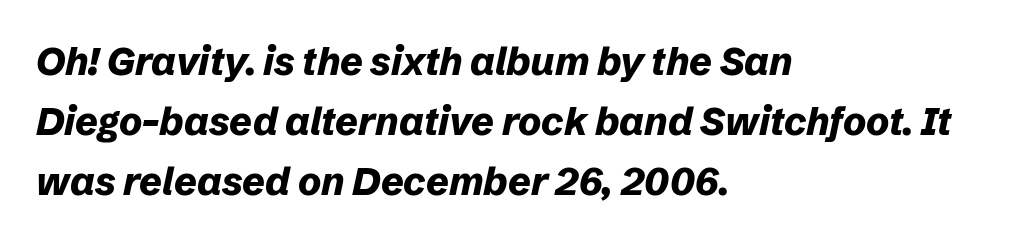
Q: Is the text bold? A: Yes.
Q: Is the text italic (slanted)? A: Yes, it leans right by about 12 degrees.
Q: Is the text underlined? A: No.
Q: How is the paragraph aligned? A: Left-aligned.
Q: Is the spacing between letters normal or unusually wide? A: Normal.
Q: Is the spacing between lines tight, normal or loose? A: Normal.
Q: Width (condensed, normal, or wide)? A: Normal.
Q: Stroke contrast? A: Low.
Q: x-height? A: Medium.
Q: Monospaced? A: No.
